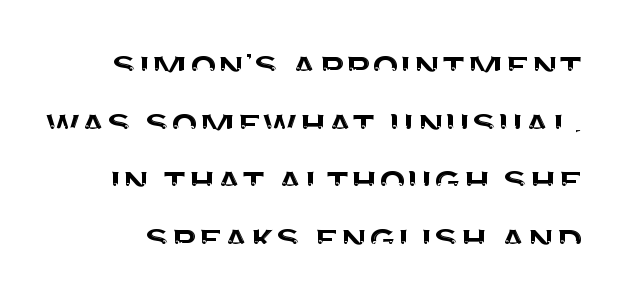
Quick note: underline off. A typesetter would mark this as roman, not italic. What stands out about the letter spacing? Nothing — it is the standard amount. Is this a sans? Yes — the strokes have no serifs.
